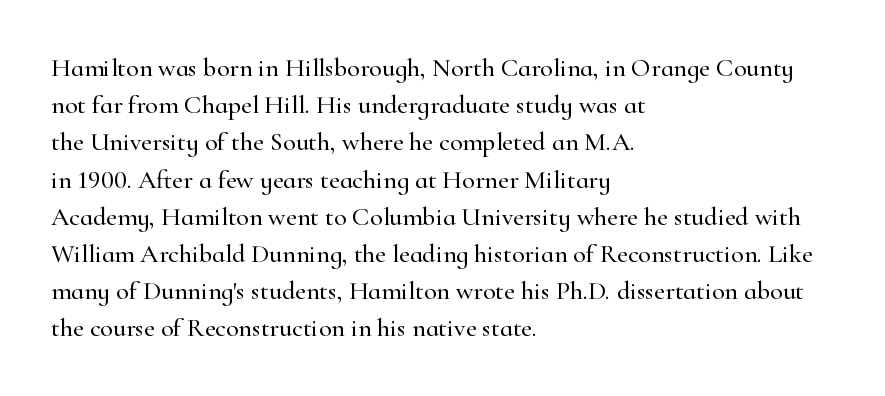
{"italic": "no", "underline": "no", "align": "left", "line_spacing": "normal", "line_spacing_ratio": 1.43, "letter_spacing": "normal", "letter_spacing_em": 0.0, "glyph_px": 26}
